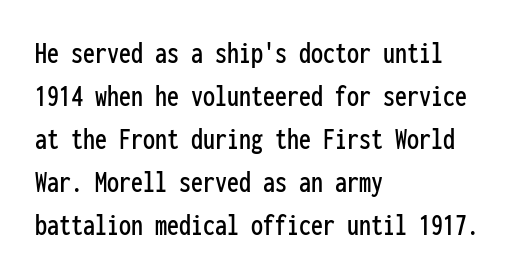
Q: Is the text italic (slanted)? A: No, it is upright.
Q: Is the typeface a serif or a sans-serif typeface? A: Sans-serif.
Q: Is the text underlined? A: No.
Q: How is the paragraph aligned? A: Left-aligned.
Q: Is the spacing between letters normal or unusually wide? A: Normal.
Q: Is the spacing between lines tight, normal or loose? A: Normal.
Q: Width (condensed, normal, or wide)? A: Condensed.
Q: Stroke contrast? A: Low.
Q: x-height? A: Medium.
Q: Monospaced? A: Yes.
